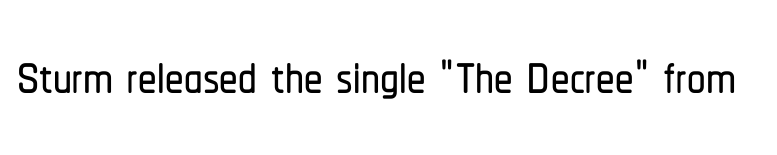
Q: Is the text italic (slanted)? A: No, it is upright.
Q: Is the typeface a serif or a sans-serif typeface? A: Sans-serif.
Q: Is the text underlined? A: No.
Q: Is the spacing between letters normal or unusually wide? A: Normal.
Q: Width (condensed, normal, or wide)? A: Condensed.
Q: Stroke contrast? A: Low.
Q: x-height? A: Medium.
Q: Monospaced? A: No.
